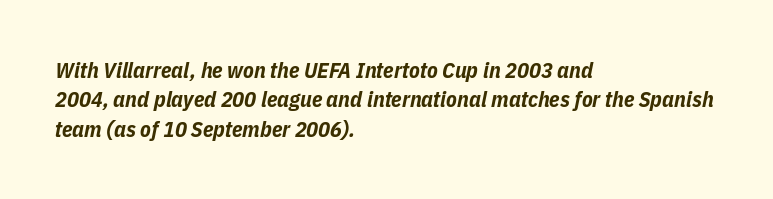
Line beginnings align vertically; line endings do not. The horizontal fit of the characters is conventional and even. The strokes are fattened all the way to bold. The string is rendered with underlining switched off. The leading is moderate, giving the passage an even texture. Designer's note — italics engaged.
